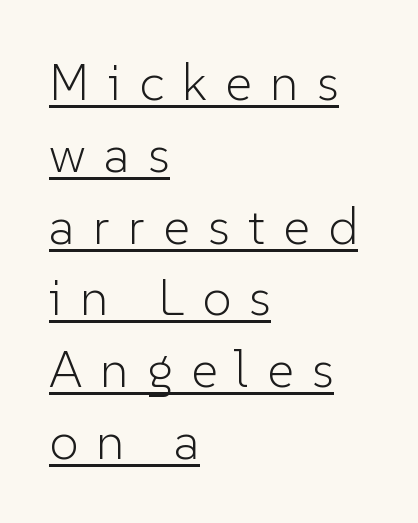
The glyphs in this specimen are sans serif. Ink coverage per letter is moderate at most. Spacing between characters has been opened up far beyond the box default. One-word summary of the alignment: left.
